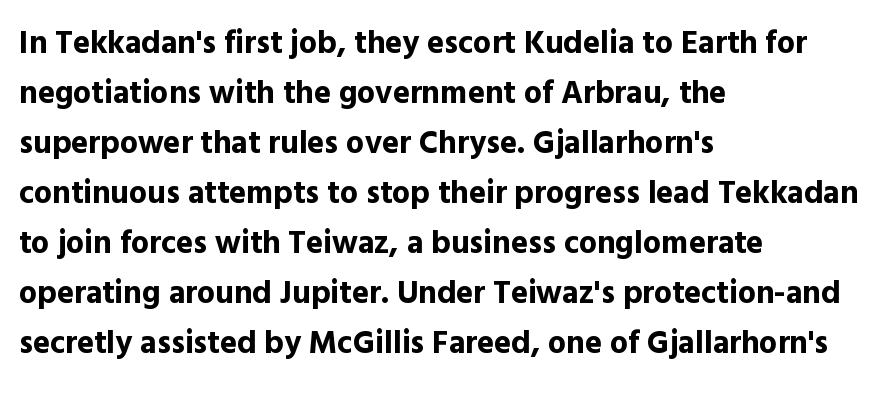
Q: Is the text bold? A: Yes.
Q: Is the text italic (slanted)? A: No, it is upright.
Q: Is the typeface a serif or a sans-serif typeface? A: Sans-serif.
Q: Is the text underlined? A: No.
Q: How is the paragraph aligned? A: Left-aligned.
Q: Is the spacing between letters normal or unusually wide? A: Normal.
Q: Is the spacing between lines tight, normal or loose? A: Normal.
Q: Width (condensed, normal, or wide)? A: Normal.
Q: x-height? A: Medium.
Q: Monospaced? A: No.
